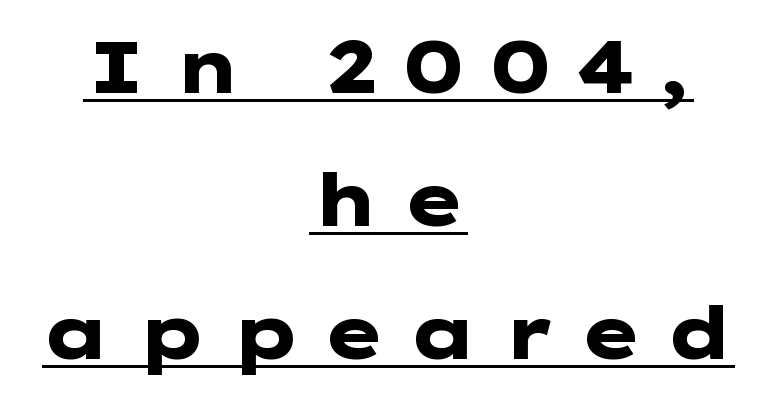
Beneath each row of characters lies a ruled line. You can tell it's not italic because the verticals are truly vertical. Each line is balanced around a shared central axis. The tracking jumps out immediately: characters are airy and widely separated.
